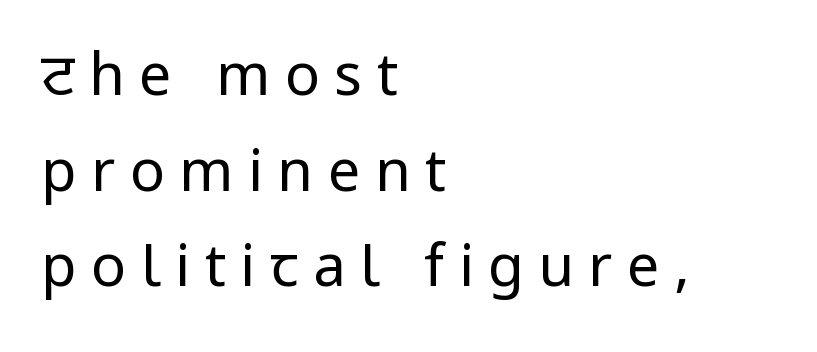
{"serif": "no", "italic": "no", "bold": "no", "weight": "regular", "width": "normal", "stroke_contrast": "low", "x_height": "medium", "monospaced": "no", "underline": "no", "align": "left", "line_spacing": "normal", "line_spacing_ratio": 1.65, "letter_spacing": "wide", "letter_spacing_em": 0.25, "glyph_px": 58}
